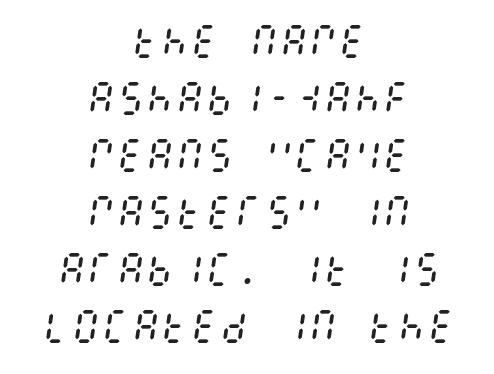
There is no visible air inserted between adjacent glyphs. Line spacing here is normal. When letters slant like this, we call the style italic. The strokes carry an ordinary text weight at most.
